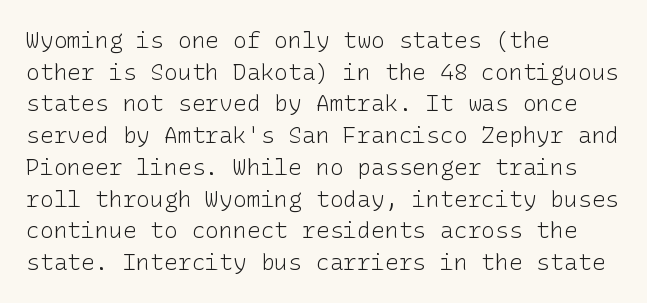
{"italic": "no", "bold": "no", "underline": "no", "align": "left", "line_spacing": "normal", "line_spacing_ratio": 1.38, "letter_spacing": "normal", "letter_spacing_em": 0.0, "glyph_px": 23}
